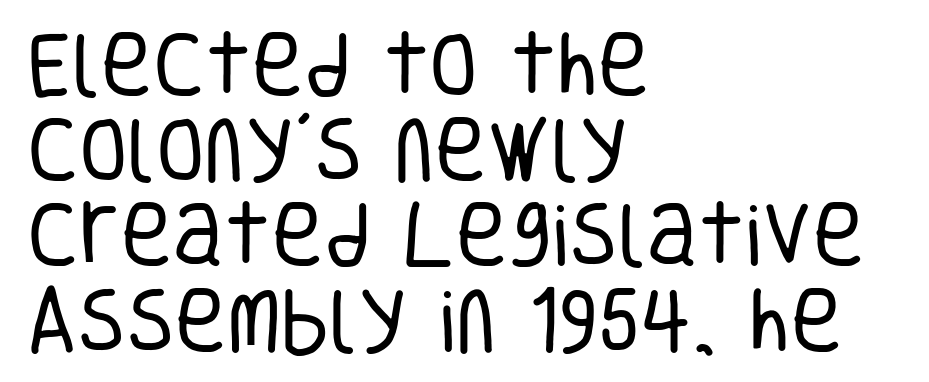
{"serif": "no", "italic": "no", "bold": "no", "weight": "regular", "width": "condensed", "stroke_contrast": "low", "x_height": "large", "monospaced": "no", "underline": "no", "align": "left", "line_spacing_ratio": 1.2, "letter_spacing": "normal", "letter_spacing_em": 0.0, "glyph_px": 71}
